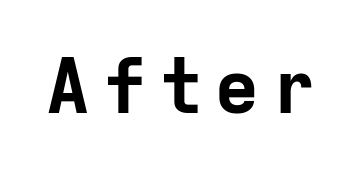
Clear beneath every line of the passage. Fixed-width glyphs throughout — classic coding-font behaviour. Tall strokes in this sample are plumb rather than angled. Stroke thickness is high; the sample reads as a true bold.
